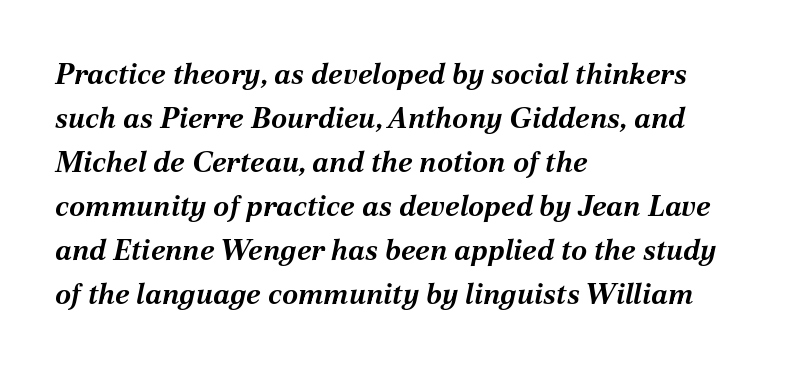
{"italic": "yes", "lean": "right", "slant_degrees": 12, "bold": "yes", "weight": "bold", "width": "normal", "stroke_contrast": "medium", "x_height": "medium", "monospaced": "no", "underline": "no", "align": "left", "line_spacing": "normal", "line_spacing_ratio": 1.52, "letter_spacing": "normal", "letter_spacing_em": 0.0, "glyph_px": 29}
